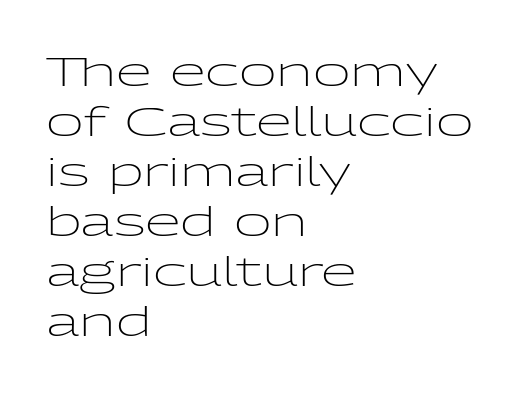
The image shows 41 px light, wide sans-serif type, upright; set left-aligned, line spacing 1.22x, normal letter spacing, not underlined; low stroke contrast and a medium x-height.
